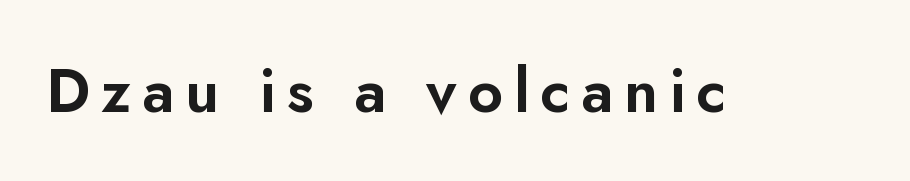
The image shows 61 px sans-serif type, upright; set not underlined; low stroke contrast and a small x-height.
